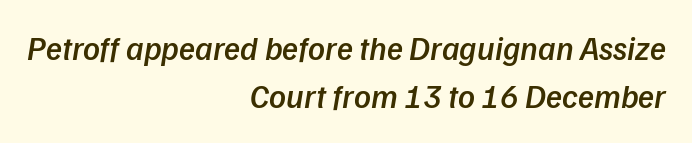
In terms of leading, this rendering sits right in the middle. The glyphs are unaccompanied by any horizontal stroke below them. The face used here is a semibold: visibly heavier than regular, lighter than bold. This is oblique type, the kind used for emphasis or titles.
